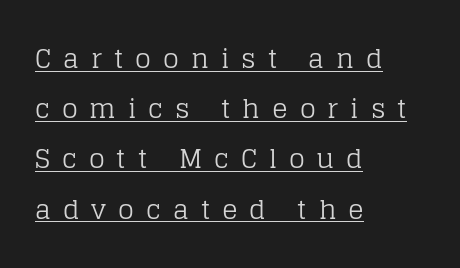
Q: Is the text bold? A: No.
Q: Is the text italic (slanted)? A: No, it is upright.
Q: Is the text underlined? A: Yes.
Q: How is the paragraph aligned? A: Left-aligned.
Q: Is the spacing between letters normal or unusually wide? A: Unusually wide.
Q: Is the spacing between lines tight, normal or loose? A: Loose.
